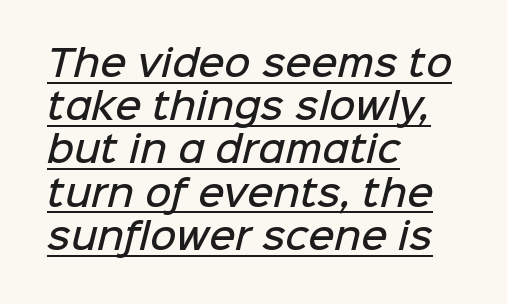
The image shows 36 px semibold sans-serif type; set left-aligned, line spacing 1.2x, normal letter spacing, underlined; low stroke contrast and a medium x-height.
